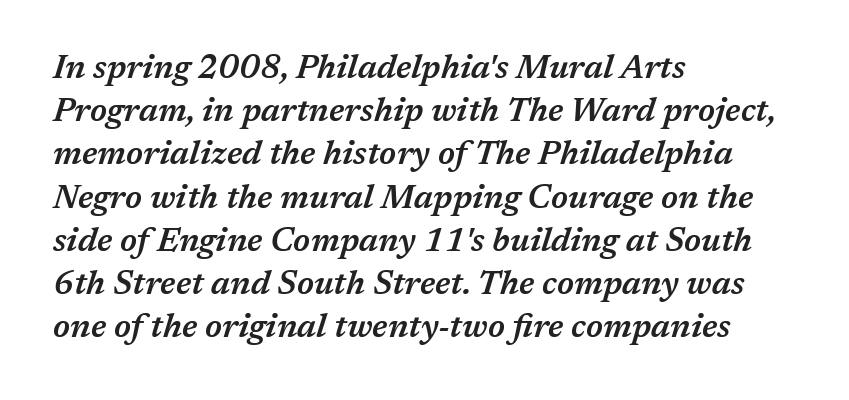
The font's italic variant was chosen for this text. One-word summary of the alignment: left. There is no visible air inserted between adjacent glyphs. The passage shown is typed in a proportional face where columns would drift. Nobody drew a line under any word here.
